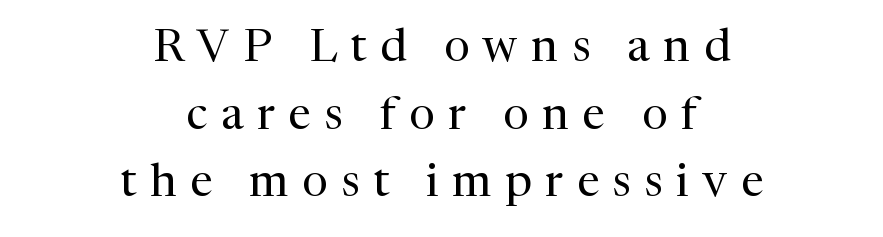
Q: Is the text bold? A: No.
Q: Is the text italic (slanted)? A: No, it is upright.
Q: Is the typeface a serif or a sans-serif typeface? A: Serif.
Q: Is the text underlined? A: No.
Q: How is the paragraph aligned? A: Centered.
Q: Is the spacing between letters normal or unusually wide? A: Unusually wide.
Q: Is the spacing between lines tight, normal or loose? A: Normal.
Q: Width (condensed, normal, or wide)? A: Normal.
Q: Stroke contrast? A: Medium.
Q: x-height? A: Medium.
Q: Monospaced? A: No.
